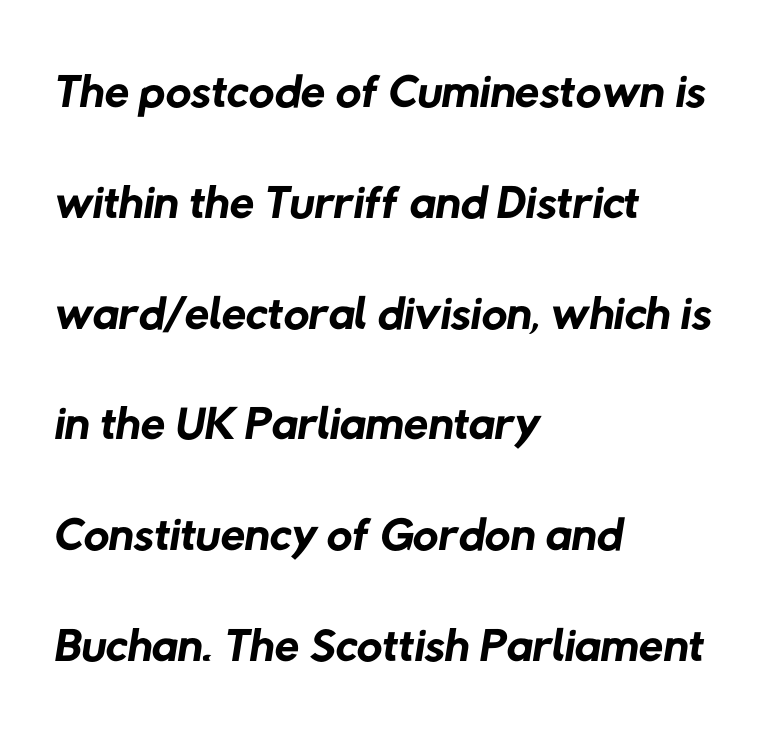
{"serif": "no", "bold": "no", "weight": "regular", "width": "normal", "stroke_contrast": "low", "x_height": "medium", "monospaced": "no", "underline": "no", "align": "left", "line_spacing": "normal", "line_spacing_ratio": 1.56, "letter_spacing": "normal", "letter_spacing_em": 0.0, "glyph_px": 71}
